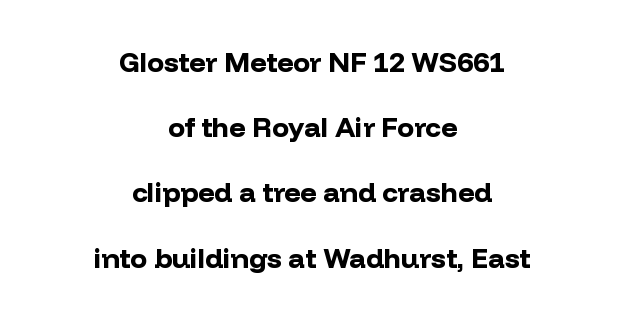
The typography opts for an upright posture over an oblique one. Letters rest on an invisible, unmarked baseline. Centered paragraph, ragged on both sides. Is this a sans? Yes — the strokes have no serifs.
